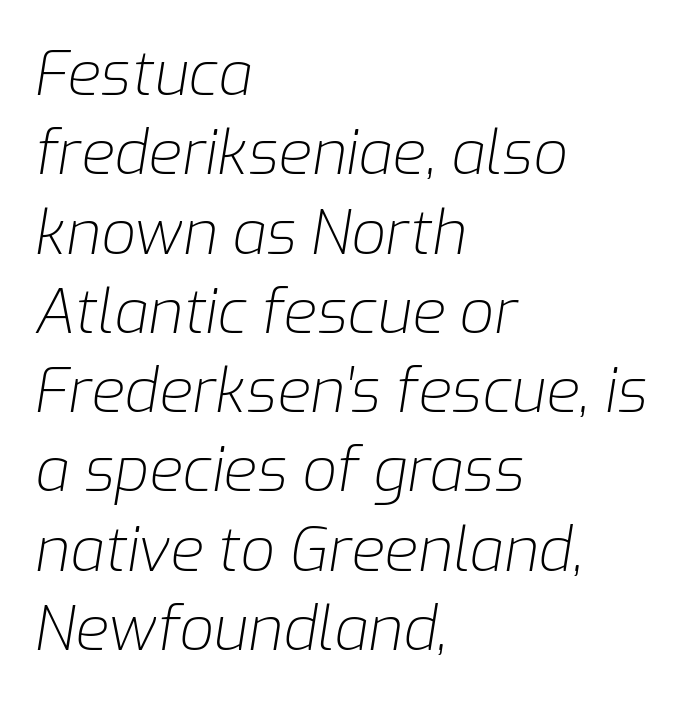
Q: Is the text bold? A: No.
Q: Is the text italic (slanted)? A: Yes, it leans right by about 9 degrees.
Q: Is the text underlined? A: No.
Q: How is the paragraph aligned? A: Left-aligned.
Q: Is the spacing between letters normal or unusually wide? A: Normal.
Q: Is the spacing between lines tight, normal or loose? A: Normal.
Q: Width (condensed, normal, or wide)? A: Normal.
Q: Stroke contrast? A: Low.
Q: x-height? A: Medium.
Q: Monospaced? A: No.
